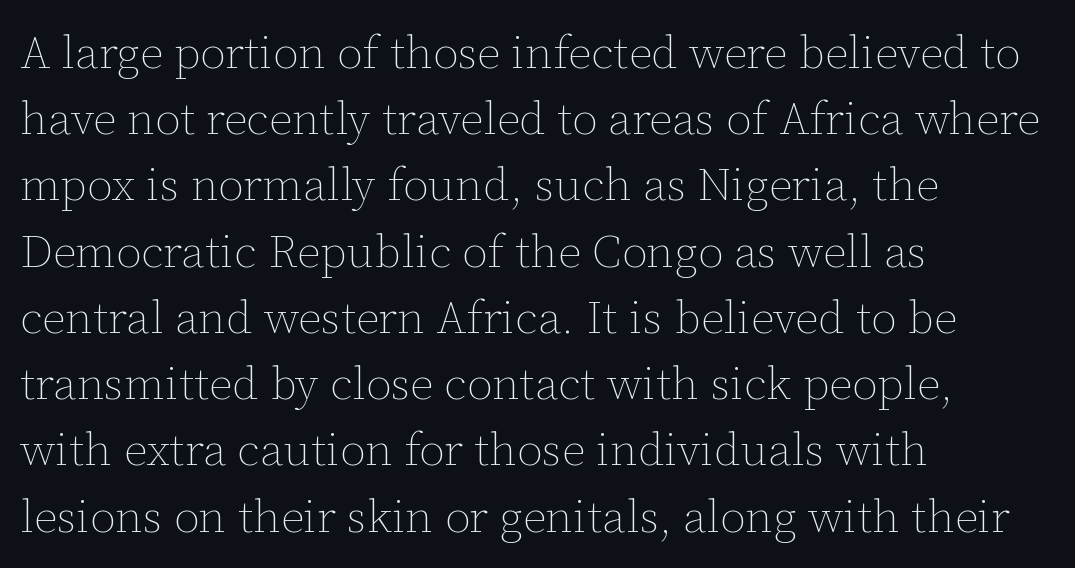
The image shows 46 px thin type, upright; set left-aligned, normal line spacing (1.44x), normal letter spacing, not underlined; low stroke contrast and a medium x-height.
